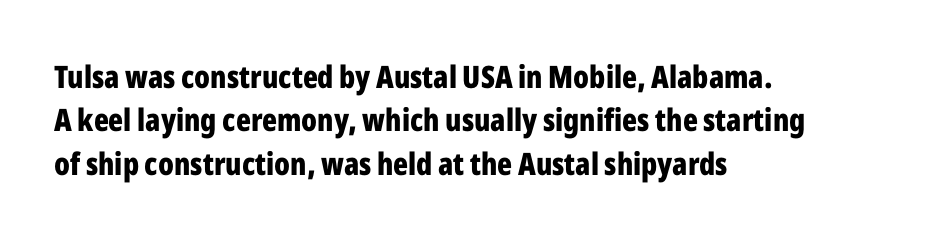
Q: Is the text bold? A: Yes.
Q: Is the text italic (slanted)? A: No, it is upright.
Q: Is the typeface a serif or a sans-serif typeface? A: Sans-serif.
Q: Is the text underlined? A: No.
Q: How is the paragraph aligned? A: Left-aligned.
Q: Is the spacing between letters normal or unusually wide? A: Normal.
Q: Is the spacing between lines tight, normal or loose? A: Normal.
Q: Width (condensed, normal, or wide)? A: Condensed.
Q: Stroke contrast? A: Low.
Q: x-height? A: Medium.
Q: Monospaced? A: No.
